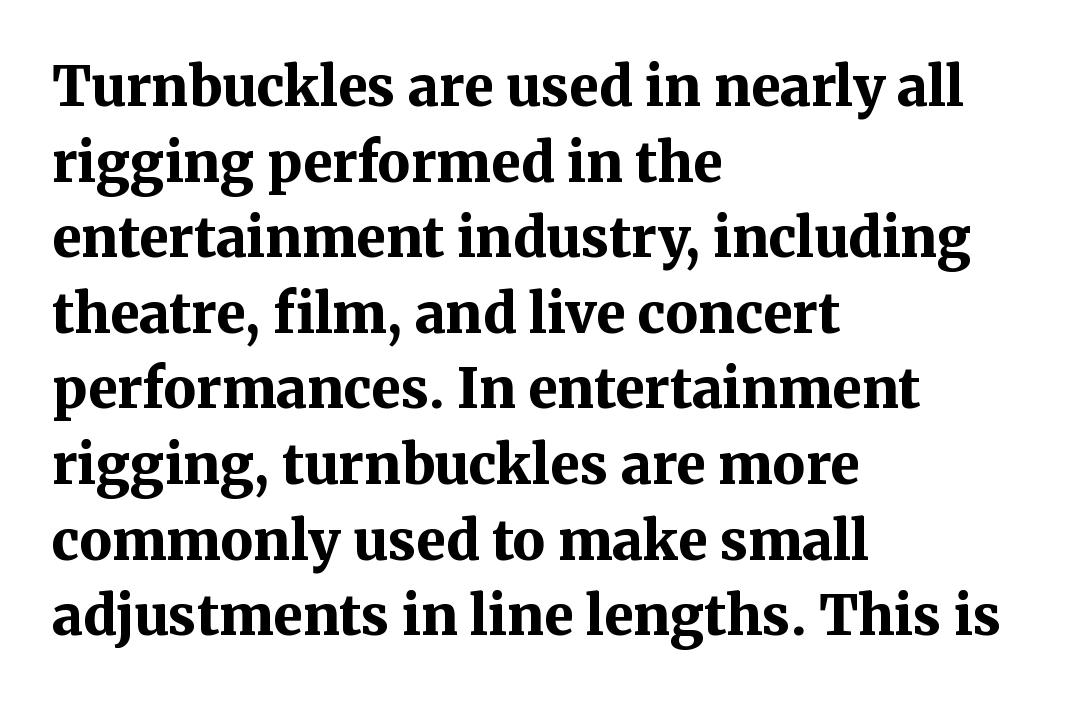
{"serif": "yes", "italic": "no", "bold": "yes", "weight": "bold", "width": "normal", "stroke_contrast": "medium", "x_height": "medium", "monospaced": "no", "underline": "no", "align": "left", "line_spacing": "normal", "line_spacing_ratio": 1.4, "letter_spacing": "normal", "letter_spacing_em": 0.0, "glyph_px": 54}
